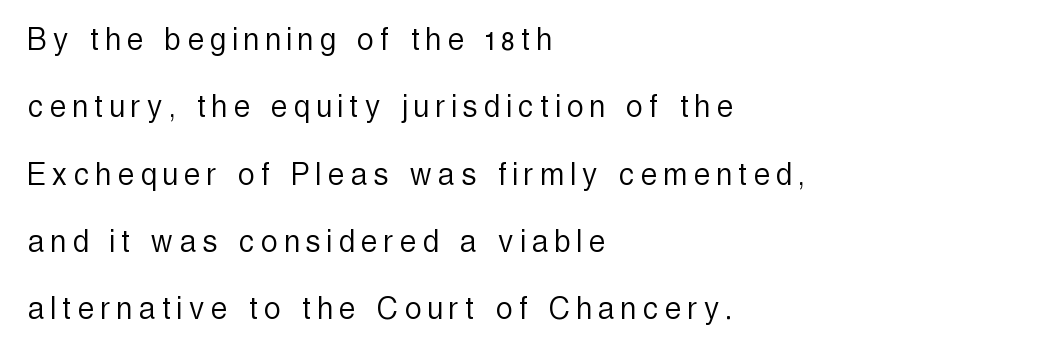
{"serif": "no", "italic": "no", "bold": "no", "weight": "light", "width": "condensed", "x_height": "medium", "monospaced": "no", "underline": "no", "align": "left", "line_spacing_ratio": 1.87, "letter_spacing": "wide", "letter_spacing_em": 0.2, "glyph_px": 36}
